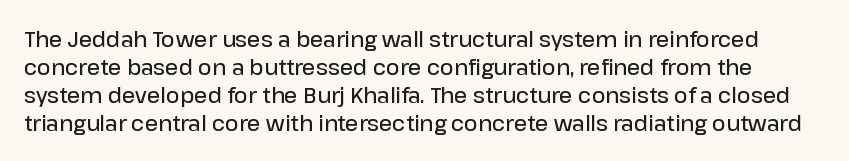
The image shows 21 px text type, upright; set normal line spacing (1.33x), normal letter spacing, not underlined.
